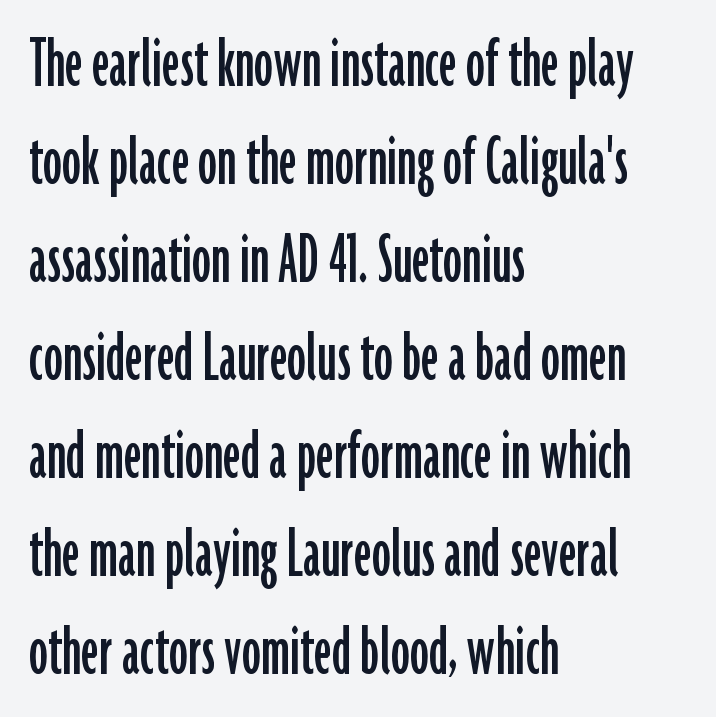
The image shows 76 px condensed sans-serif type, upright; set left-aligned, normal line spacing (1.29x), normal letter spacing, not underlined; low stroke contrast and a medium x-height.
